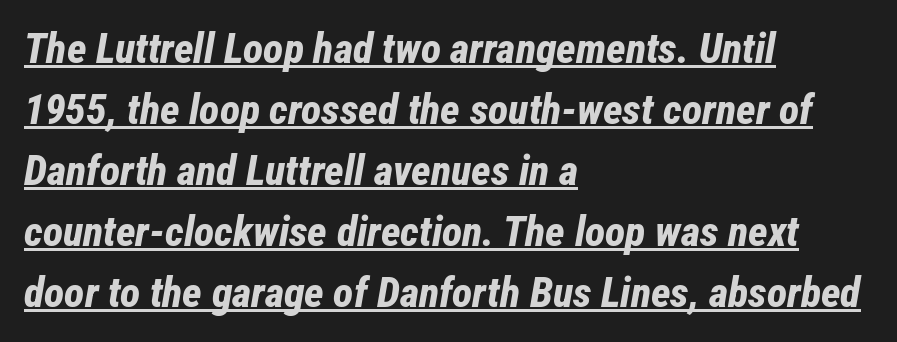
{"italic": "yes", "lean": "right", "slant_degrees": 12, "bold": "yes", "weight": "bold", "width": "condensed", "stroke_contrast": "low", "x_height": "medium", "monospaced": "no", "underline": "yes", "align": "left", "line_spacing": "normal", "line_spacing_ratio": 1.45, "letter_spacing": "normal", "letter_spacing_em": 0.0, "glyph_px": 42}
